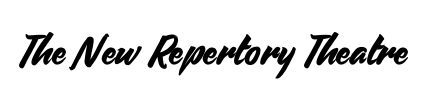
The image shows 41 px sans-serif type; set normal letter spacing, not underlined; medium stroke contrast and a small x-height.
